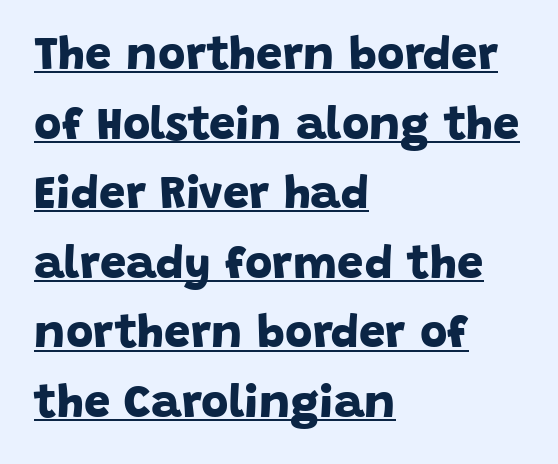
The ragged edge is on the right, which tells us the setting is flush left. Note: no serifs on the glyphs. The face used here is rendered with its standard letterfit. A typesetter would call this leading conventional body-copy spacing. Compared with undecorated copy, this sample adds a rule below the words.
